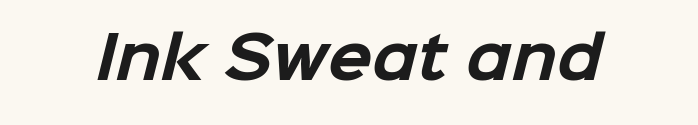
In terms of letterspacing, this is plain default setting. Nope, no serifs anywhere on these letters. Set as a true bold cut, around the 700 mark. The area under the type is left untouched. The letters advance in unequal steps, a hallmark of proportional type.
